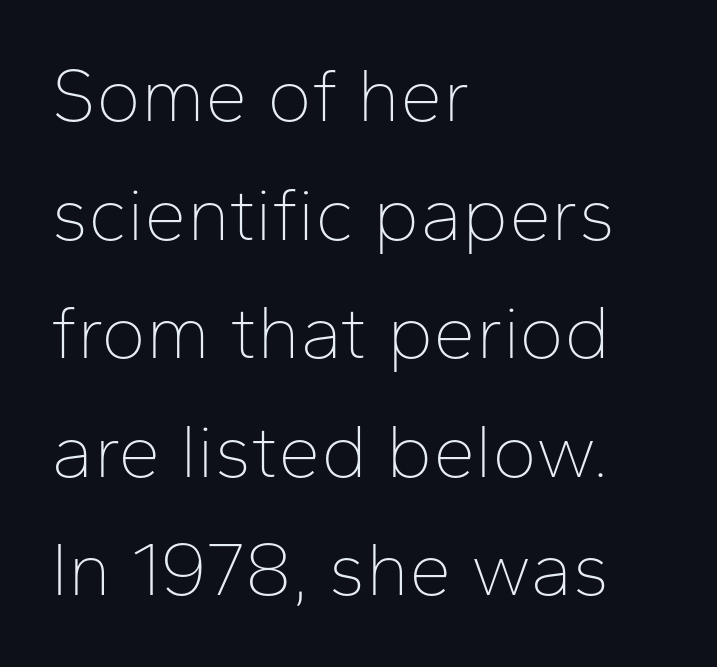
The image shows 76 px thin sans-serif type, upright; set left-aligned, normal line spacing (1.56x), normal letter spacing, not underlined; low stroke contrast and a medium x-height.
